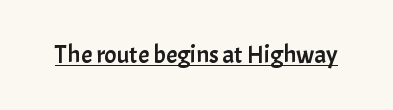
You can tell it's not italic because the verticals are truly vertical. Honestly, the letter spacing is just normal — you wouldn't notice it. Students, observe the line beneath the letters — that is underlining.
